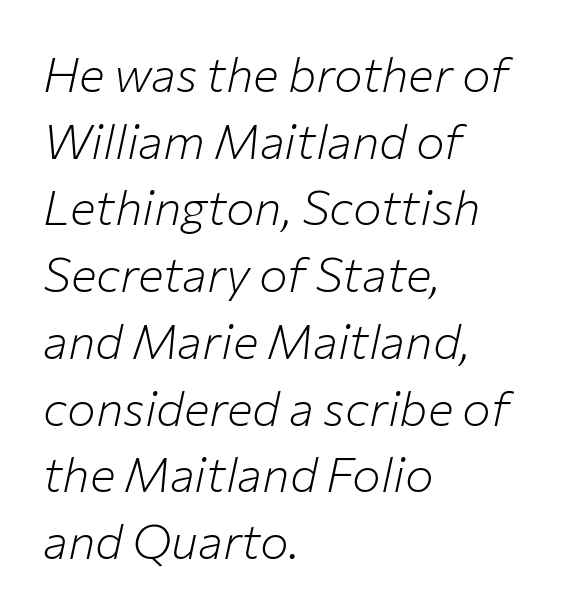
Q: Is the text bold? A: No.
Q: Is the text italic (slanted)? A: Yes, it leans right by about 12 degrees.
Q: Is the text underlined? A: No.
Q: How is the paragraph aligned? A: Left-aligned.
Q: Is the spacing between letters normal or unusually wide? A: Normal.
Q: Is the spacing between lines tight, normal or loose? A: Normal.
Q: Width (condensed, normal, or wide)? A: Normal.
Q: Stroke contrast? A: Low.
Q: x-height? A: Medium.
Q: Monospaced? A: No.
